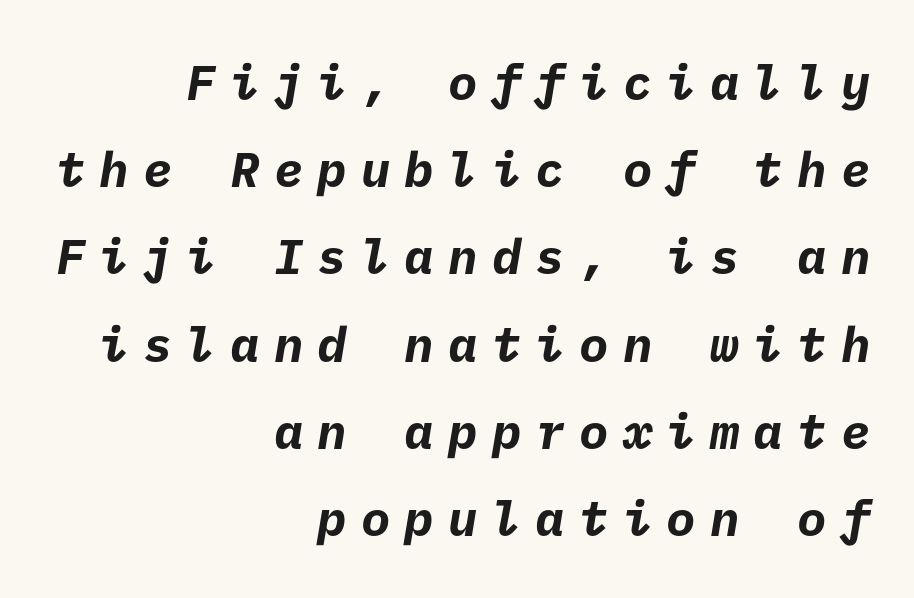
The image shows 49 px bold sans-serif type; set right-aligned, line spacing 1.78x, unusually wide letter spacing (+0.29 em), not underlined; low stroke contrast and a medium x-height.
